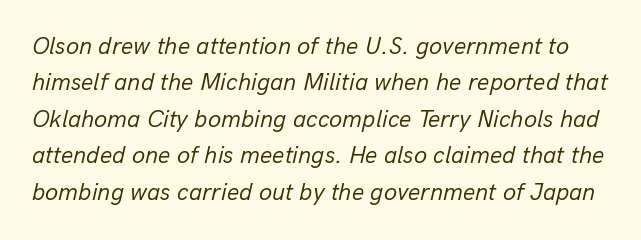
Q: Is the text bold? A: No.
Q: Is the text italic (slanted)? A: Yes, it leans right by about 13 degrees.
Q: Is the text underlined? A: No.
Q: Is the spacing between letters normal or unusually wide? A: Normal.
Q: Is the spacing between lines tight, normal or loose? A: Normal.
